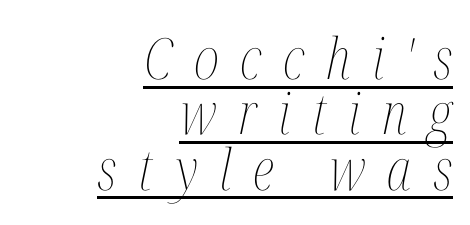
Q: Is the text bold? A: No.
Q: Is the text italic (slanted)? A: Yes, it leans right by about 12 degrees.
Q: Is the text underlined? A: Yes.
Q: How is the paragraph aligned? A: Right-aligned.
Q: Is the spacing between letters normal or unusually wide? A: Unusually wide.
Q: Is the spacing between lines tight, normal or loose? A: Tight.
Q: Width (condensed, normal, or wide)? A: Condensed.
Q: Stroke contrast? A: Medium.
Q: x-height? A: Medium.
Q: Monospaced? A: No.
